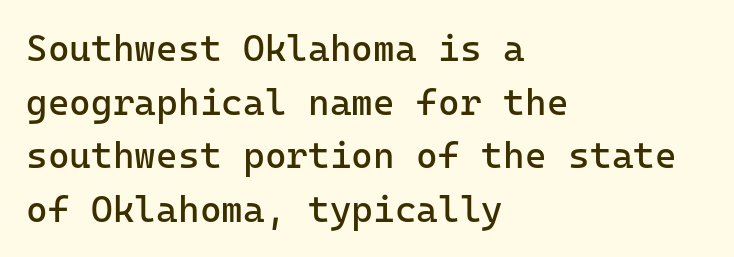
Q: Is the text bold? A: No.
Q: Is the text italic (slanted)? A: No, it is upright.
Q: Is the typeface a serif or a sans-serif typeface? A: Sans-serif.
Q: Is the text underlined? A: No.
Q: How is the paragraph aligned? A: Left-aligned.
Q: Is the spacing between letters normal or unusually wide? A: Normal.
Q: Is the spacing between lines tight, normal or loose? A: Normal.
Q: Width (condensed, normal, or wide)? A: Normal.
Q: Stroke contrast? A: Low.
Q: x-height? A: Medium.
